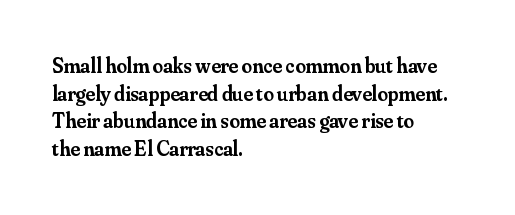
The image shows 21 px text type, upright; set left-aligned, normal line spacing (1.32x), normal letter spacing, not underlined.
